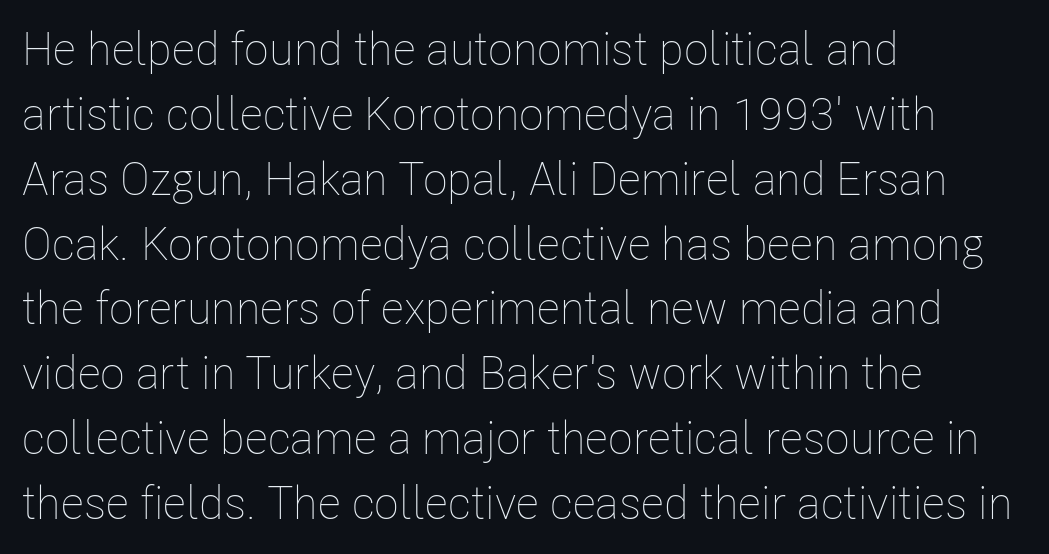
The image shows 46 px thin, condensed type, upright; set left-aligned, normal line spacing (1.41x), normal letter spacing, not underlined; low stroke contrast and a medium x-height.
